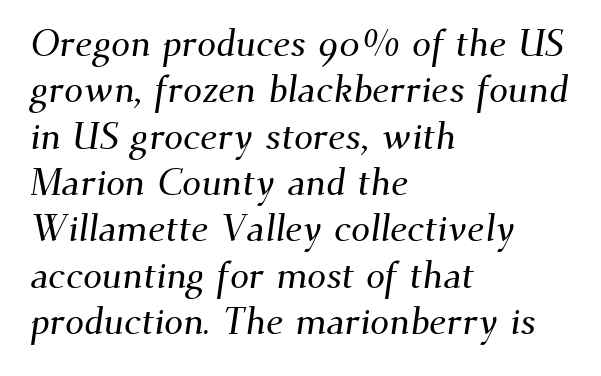
Q: Is the typeface a serif or a sans-serif typeface? A: Serif.
Q: Is the text underlined? A: No.
Q: How is the paragraph aligned? A: Left-aligned.
Q: Is the spacing between letters normal or unusually wide? A: Normal.
Q: Width (condensed, normal, or wide)? A: Normal.
Q: Stroke contrast? A: Medium.
Q: x-height? A: Small.
Q: Monospaced? A: No.
